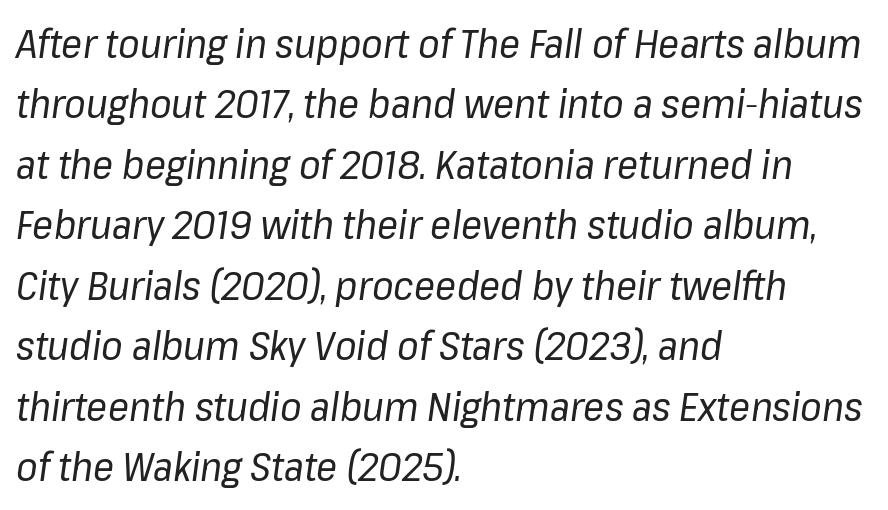
{"italic": "yes", "lean": "right", "slant_degrees": 8, "bold": "no", "weight": "regular", "width": "normal", "stroke_contrast": "low", "x_height": "medium", "monospaced": "no", "underline": "no", "align": "left", "line_spacing": "normal", "line_spacing_ratio": 1.55, "letter_spacing": "normal", "letter_spacing_em": 0.0, "glyph_px": 39}
